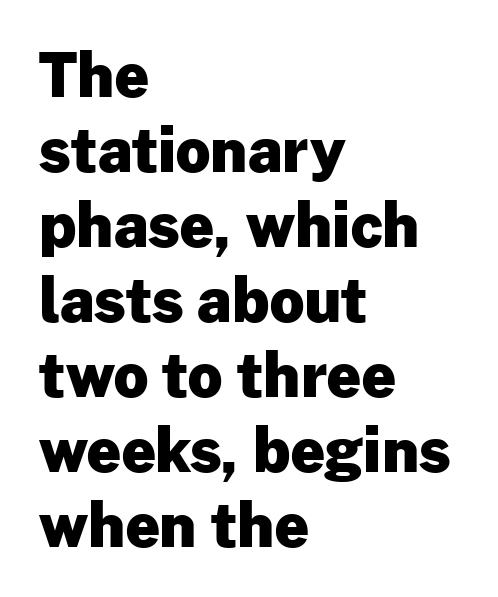
Underline: absent. Proportional: the letters do not fall into vertical columns. Emphasis by weight is at full strength: bold. Casual observation: everything's shoved over to the left.
